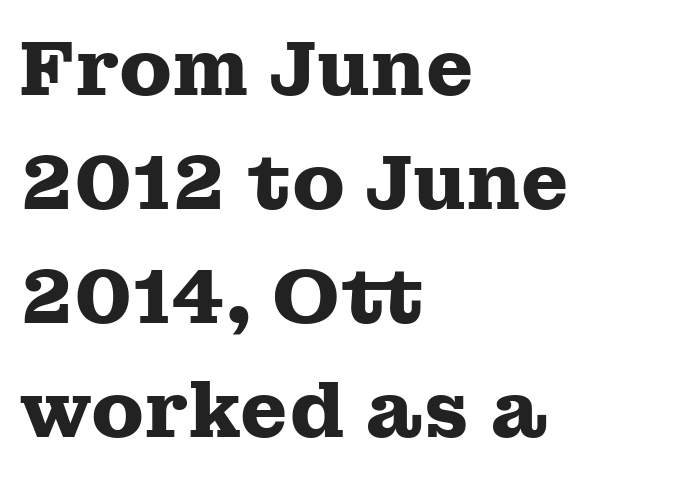
{"serif": "yes", "italic": "no", "bold": "yes", "weight": "heavy", "width": "wide", "stroke_contrast": "medium", "x_height": "medium", "monospaced": "no", "underline": "no", "align": "left", "line_spacing": "normal", "line_spacing_ratio": 1.48, "letter_spacing": "normal", "letter_spacing_em": 0.0, "glyph_px": 77}
